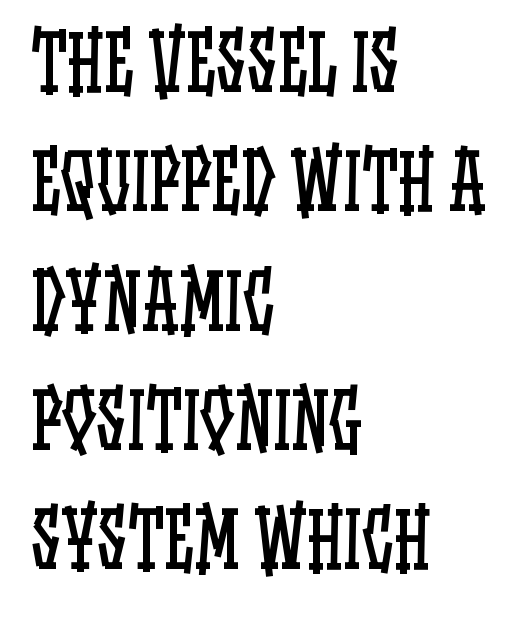
The compositor pushed each line to the left boundary. Varying glyph widths throughout — classic text-font behaviour. Between one letter and the next there's only the usual sliver of space. Is there much room between lines? A standard amount, neither cramped nor airy. Stroke mass is kept to a normal reading level or below. When letters stand straight like this, we call the style roman or upright.
